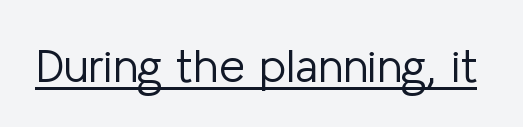
The image shows 47 px light sans-serif type, upright; set normal letter spacing, underlined; low stroke contrast and a medium x-height.
